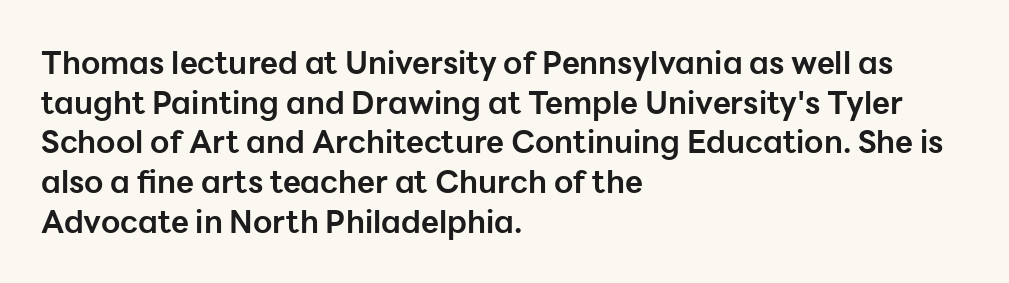
Q: Is the text bold? A: Yes.
Q: Is the text italic (slanted)? A: No, it is upright.
Q: Is the typeface a serif or a sans-serif typeface? A: Sans-serif.
Q: Is the text underlined? A: No.
Q: How is the paragraph aligned? A: Left-aligned.
Q: Is the spacing between letters normal or unusually wide? A: Normal.
Q: Is the spacing between lines tight, normal or loose? A: Normal.
Q: Width (condensed, normal, or wide)? A: Normal.
Q: Stroke contrast? A: Low.
Q: x-height? A: Medium.
Q: Monospaced? A: No.
